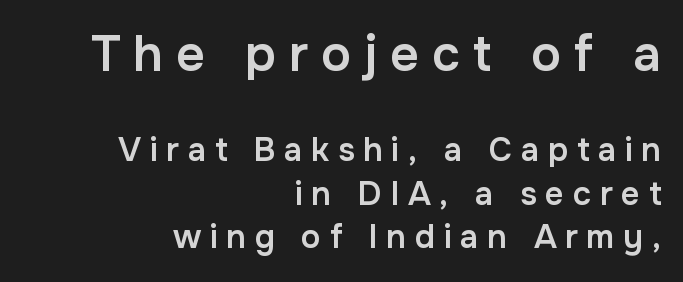
Line endings align vertically; line beginnings do not. Typographically, this falls in the sans-serif category. Which chunk is bigger? The first one — the top block dwarfs the bottom. Any mark beneath the type? The region is blank.
